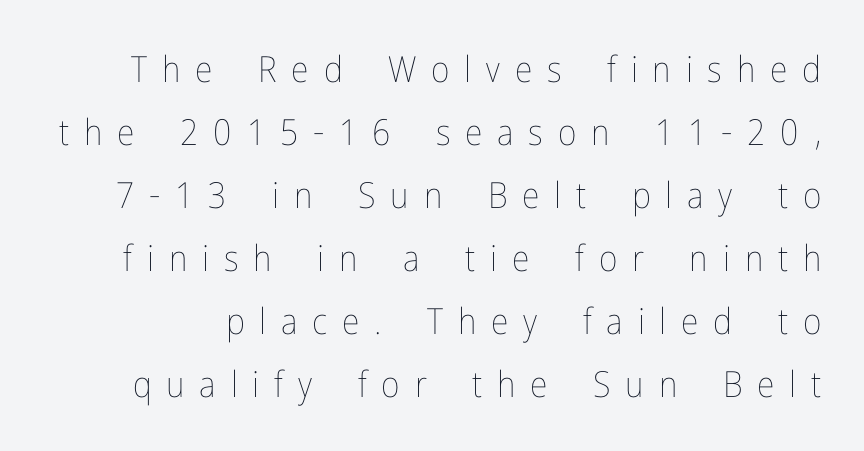
Q: Is the text bold? A: No.
Q: Is the text italic (slanted)? A: No, it is upright.
Q: Is the text underlined? A: No.
Q: Is the spacing between letters normal or unusually wide? A: Unusually wide.
Q: Width (condensed, normal, or wide)? A: Condensed.
Q: Stroke contrast? A: Low.
Q: x-height? A: Medium.
Q: Monospaced? A: No.
